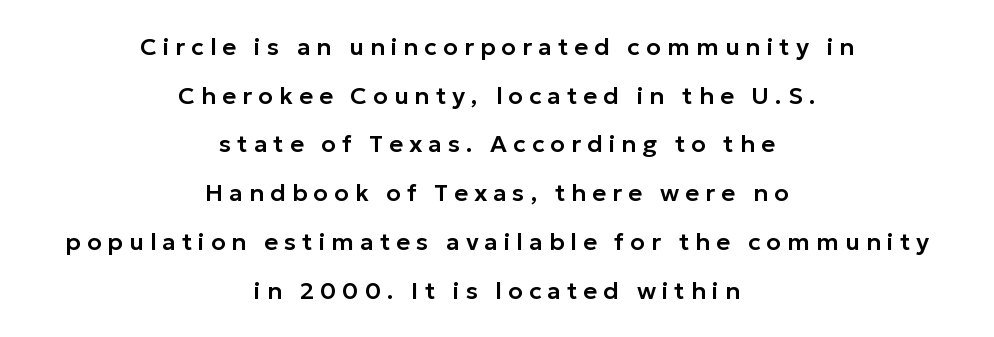
The specimen reads as upright at a glance. Underlining? Definitely not there. Display-style spreading of the glyphs; the letterfit is very open. One glance says open: line gaps are wider than usual. Horizontal alignment here is central, giving a formal, balanced look.
